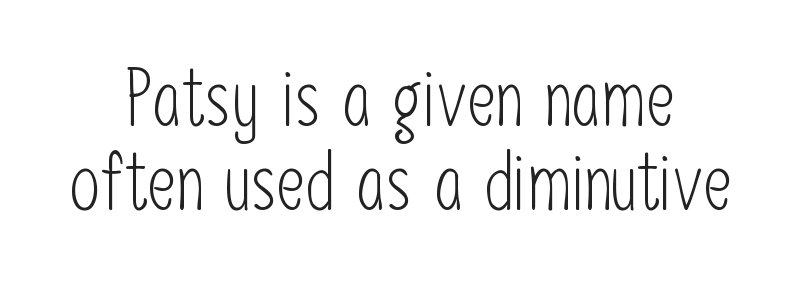
This sample uses a sans-serif face. Heft: none added — not bold. These lines are rendered in a variable-pitch font. Descenders are the only things crossing below the line.
